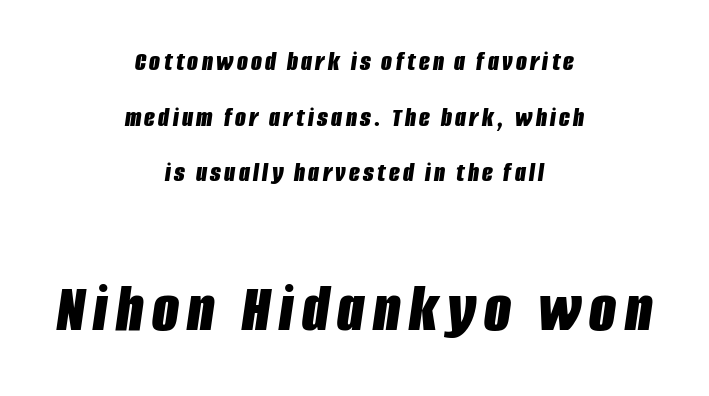
The image shows 70 px bold, condensed type, italic (leaning right); set centered, loose line spacing (1.99x), not underlined; the second (bottom) block is 2.5x larger; low stroke contrast and a large x-height.
